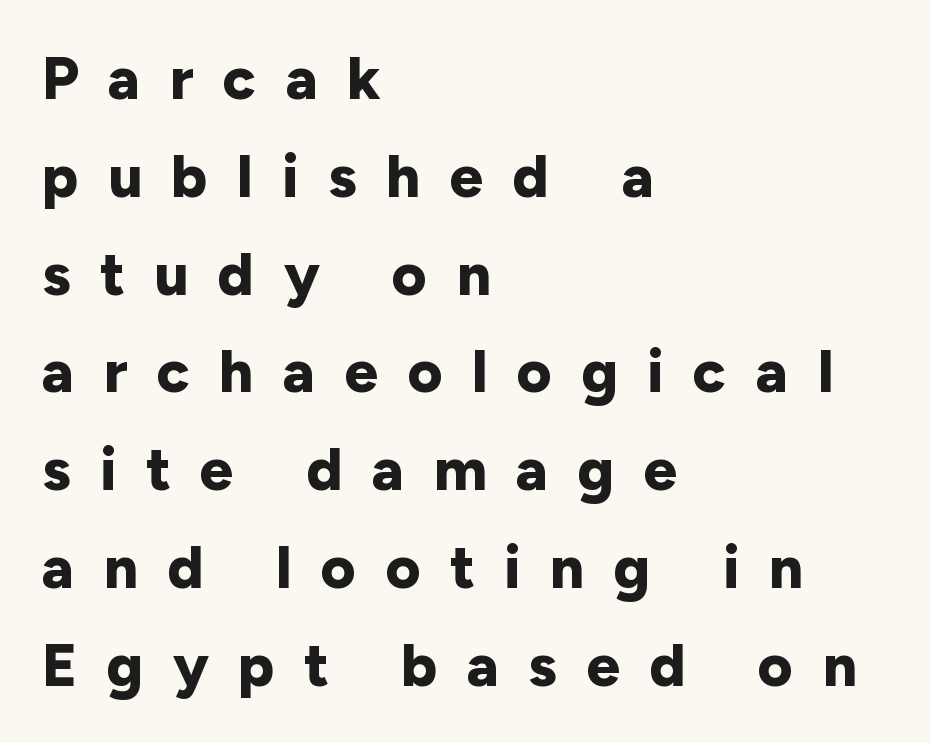
You could only call the tracking loose — the letters float apart. Summary of vertical rhythm: regular, with standard interline spacing. Rule under the text: the space is simply empty. Each glyph is drawn with heavy, bold strokes. Is this a sans? Yes — the strokes have no serifs.
